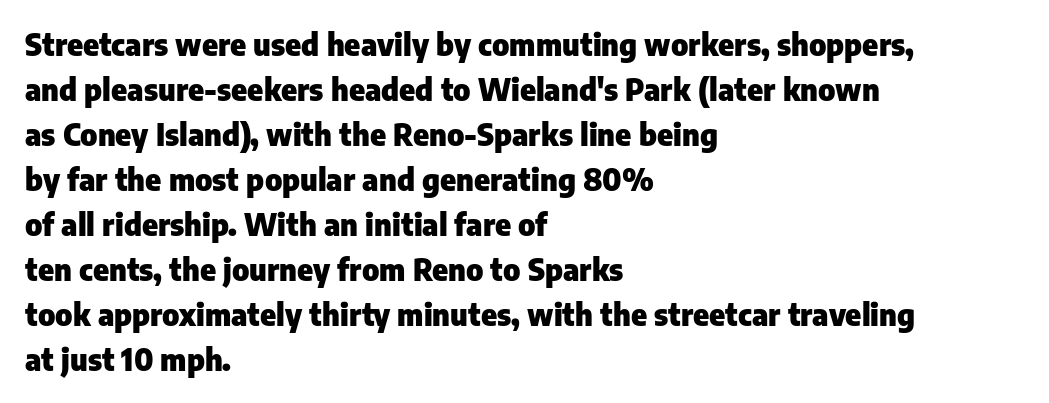
Q: Is the text bold? A: Yes.
Q: Is the text italic (slanted)? A: No, it is upright.
Q: Is the typeface a serif or a sans-serif typeface? A: Sans-serif.
Q: Is the text underlined? A: No.
Q: How is the paragraph aligned? A: Left-aligned.
Q: Is the spacing between letters normal or unusually wide? A: Normal.
Q: Is the spacing between lines tight, normal or loose? A: Normal.
Q: Width (condensed, normal, or wide)? A: Normal.
Q: Stroke contrast? A: Low.
Q: x-height? A: Medium.
Q: Monospaced? A: No.
